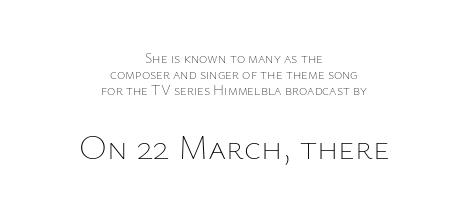
Stroke thickness stays within the range of a standard reading face or lighter. Which margin do the lines hug? Neither — every line sits in the middle. Visually, the bottom section dominates because its glyphs are scaled up. The letters advance in unequal steps, a hallmark of proportional type. Lines of text with bare space underneath.
